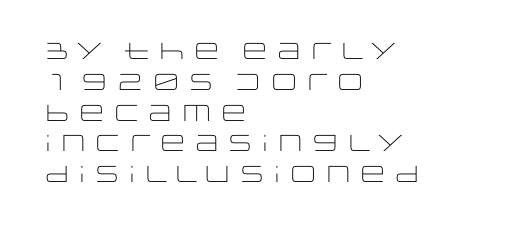
The image shows 23 px text type, upright; set left-aligned, normal line spacing (1.34x), normal letter spacing, not underlined.
